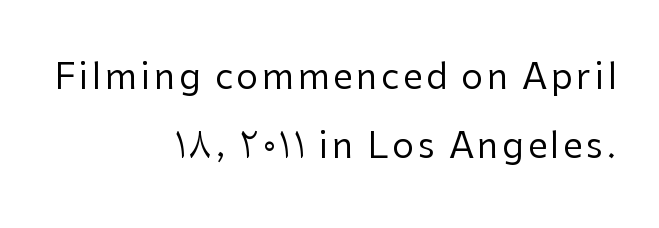
The image shows 35 px regular-weight sans-serif type, upright; set right-aligned, loose line spacing (1.96x), not underlined; low stroke contrast and a medium x-height.
